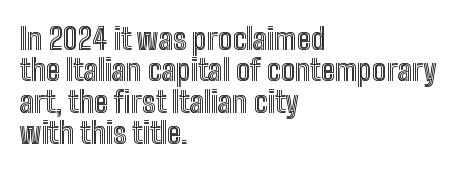
{"italic": "no", "width": "condensed", "x_height": "medium", "monospaced": "no", "underline": "no", "align": "left", "line_spacing": "tight", "line_spacing_ratio": 1.05, "letter_spacing": "normal", "letter_spacing_em": 0.0, "glyph_px": 30}
